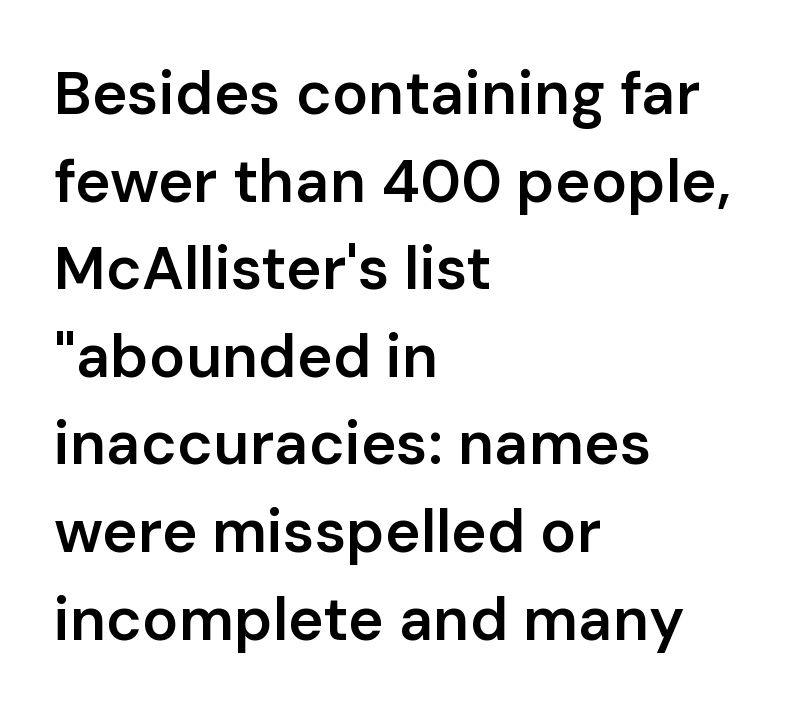
The image shows 60 px semibold sans-serif type, upright; set left-aligned, normal line spacing (1.46x), normal letter spacing, not underlined; low stroke contrast and a medium x-height.
